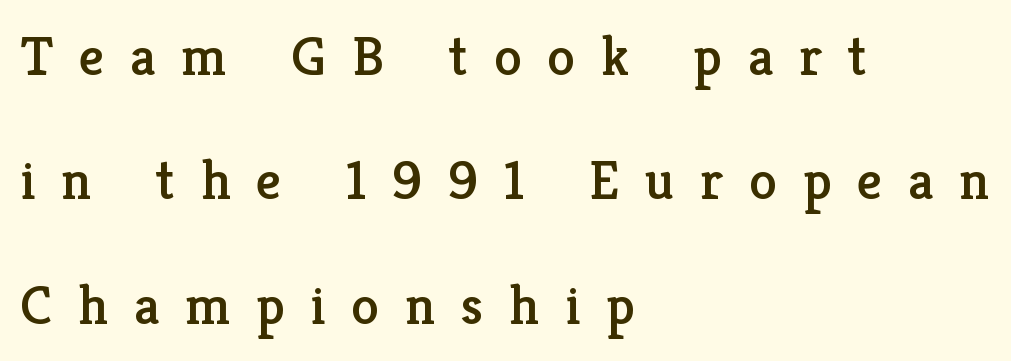
Quick note: not italic, upright. If you drew a ruler down the left edge, every line would touch it. This is serif lettering, the kind often seen in printed books. Words float on clear page, feet unadorned. The passage shown has open, widely tracked lettering throughout. Horizontal bands of white between lines are thick stripes.
